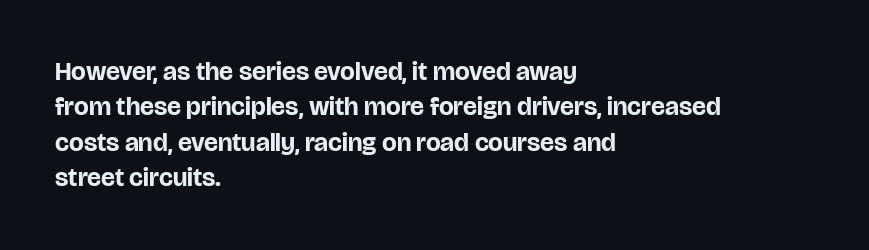
The image shows 26 px bold type, upright; set left-aligned, normal line spacing (1.36x), normal letter spacing, not underlined.
